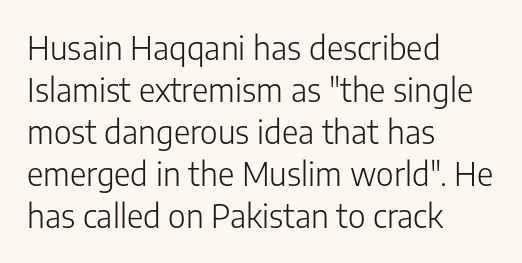
The image shows 32 px light sans-serif type, upright; set left-aligned, normal line spacing (1.31x), normal letter spacing, not underlined; low stroke contrast and a medium x-height.
